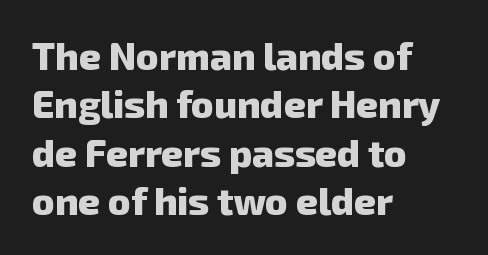
Q: Is the text bold? A: Yes.
Q: Is the typeface a serif or a sans-serif typeface? A: Sans-serif.
Q: Is the text underlined? A: No.
Q: How is the paragraph aligned? A: Left-aligned.
Q: Is the spacing between letters normal or unusually wide? A: Normal.
Q: Is the spacing between lines tight, normal or loose? A: Normal.
Q: Width (condensed, normal, or wide)? A: Normal.
Q: Stroke contrast? A: Low.
Q: x-height? A: Medium.
Q: Monospaced? A: No.
